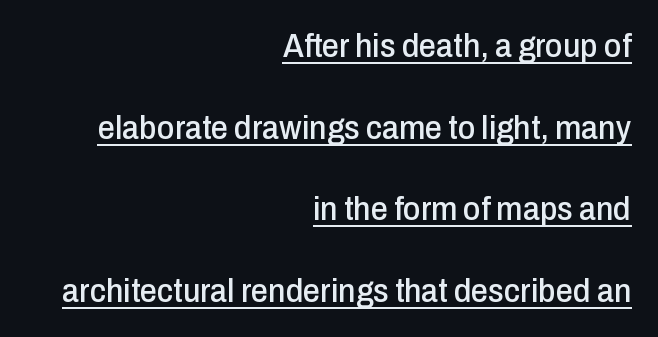
This sample uses an upright cut, with every glyph sitting square on the baseline. Short and long lines alike share a common ending point at right. No extra tracking has been applied to these lines. Note the varied advance widths — an 'i' is clearly narrower than an 'm'. Interline gaps are noticeably wide in this sample.
